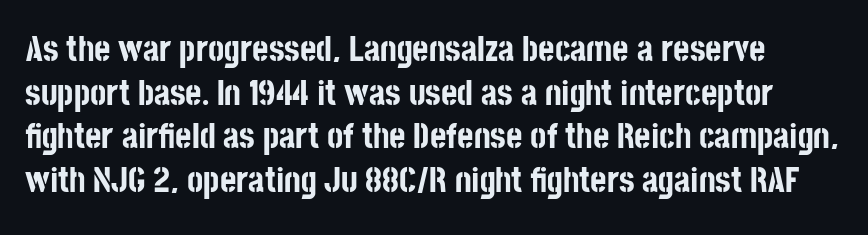
Q: Is the text bold? A: Yes.
Q: Is the text italic (slanted)? A: No, it is upright.
Q: Is the typeface a serif or a sans-serif typeface? A: Sans-serif.
Q: Is the text underlined? A: No.
Q: Is the spacing between letters normal or unusually wide? A: Normal.
Q: Is the spacing between lines tight, normal or loose? A: Normal.
Q: Width (condensed, normal, or wide)? A: Condensed.
Q: Stroke contrast? A: Low.
Q: x-height? A: Large.
Q: Monospaced? A: No.
